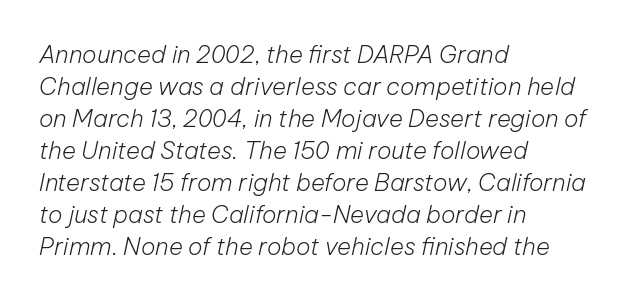
The rag falls on the right side of this text block. Just letters on the line, the space beneath them empty. Quick note: interline space is typical. Tracking here is standard; glyphs follow each other at the usual distance.
